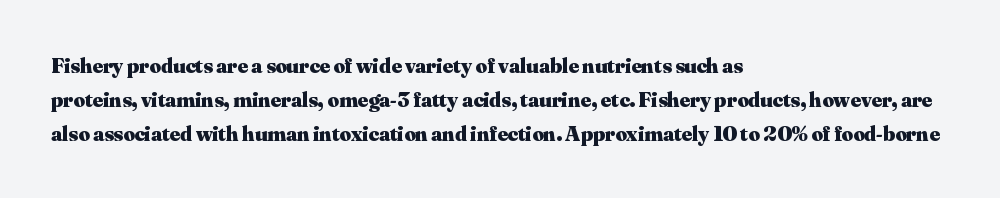
Q: Is the text bold? A: Yes.
Q: Is the text italic (slanted)? A: No, it is upright.
Q: Is the text underlined? A: No.
Q: How is the paragraph aligned? A: Left-aligned.
Q: Is the spacing between letters normal or unusually wide? A: Normal.
Q: Is the spacing between lines tight, normal or loose? A: Normal.
